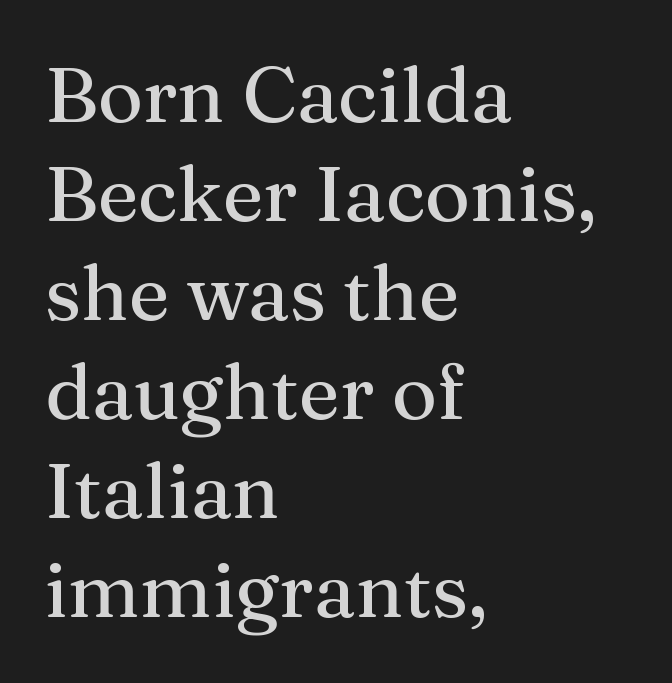
{"serif": "yes", "italic": "no", "bold": "no", "weight": "regular", "width": "normal", "stroke_contrast": "medium", "x_height": "medium", "monospaced": "no", "underline": "no", "align": "left", "line_spacing": "normal", "line_spacing_ratio": 1.27, "letter_spacing": "normal", "letter_spacing_em": 0.0, "glyph_px": 78}
